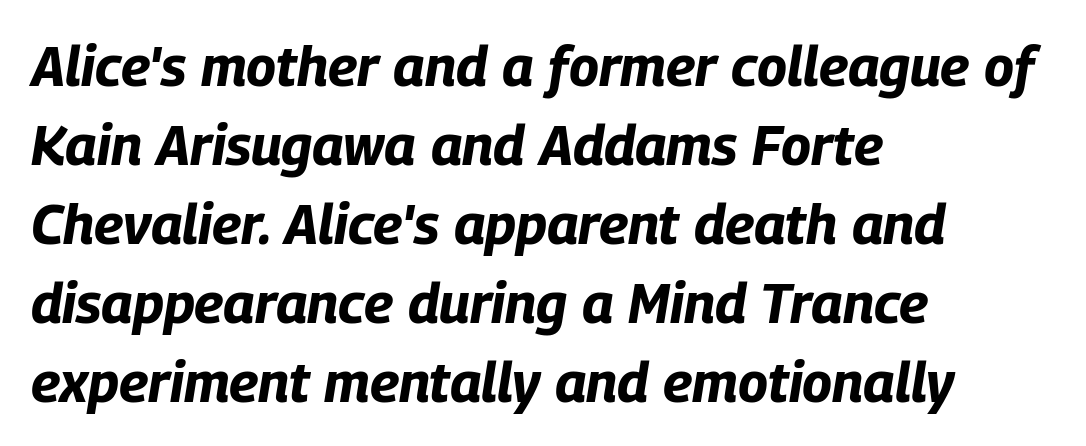
The glyphs are unaccompanied by any horizontal stroke below them. This sample keeps an unexceptional amount of space between lines. Compared with typical body copy, the letter spacing here is the same. A typesetter would call this proportional, since set widths differ per character. The rendering applies a slant to the glyphs.
